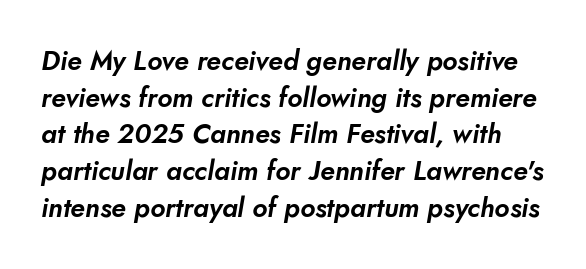
Q: Is the text underlined? A: No.
Q: Is the spacing between letters normal or unusually wide? A: Normal.
Q: Is the spacing between lines tight, normal or loose? A: Normal.
